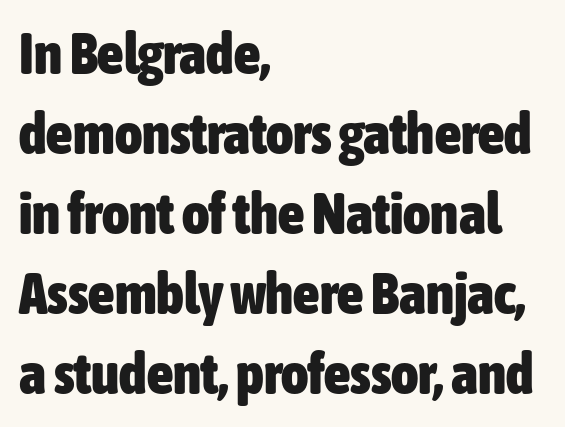
Q: Is the text bold? A: Yes.
Q: Is the text italic (slanted)? A: No, it is upright.
Q: Is the typeface a serif or a sans-serif typeface? A: Sans-serif.
Q: Is the text underlined? A: No.
Q: How is the paragraph aligned? A: Left-aligned.
Q: Is the spacing between letters normal or unusually wide? A: Normal.
Q: Is the spacing between lines tight, normal or loose? A: Normal.
Q: Width (condensed, normal, or wide)? A: Condensed.
Q: Stroke contrast? A: Low.
Q: x-height? A: Medium.
Q: Monospaced? A: No.
